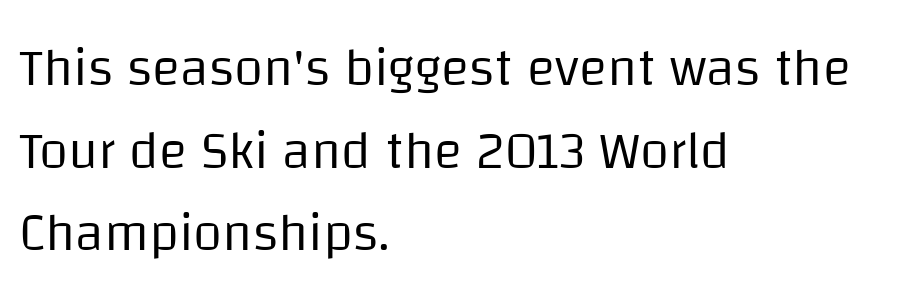
Q: Is the text bold? A: No.
Q: Is the text italic (slanted)? A: No, it is upright.
Q: Is the typeface a serif or a sans-serif typeface? A: Sans-serif.
Q: Is the text underlined? A: No.
Q: How is the paragraph aligned? A: Left-aligned.
Q: Is the spacing between letters normal or unusually wide? A: Normal.
Q: Is the spacing between lines tight, normal or loose? A: Normal.
Q: Width (condensed, normal, or wide)? A: Normal.
Q: Stroke contrast? A: Low.
Q: x-height? A: Large.
Q: Monospaced? A: No.
